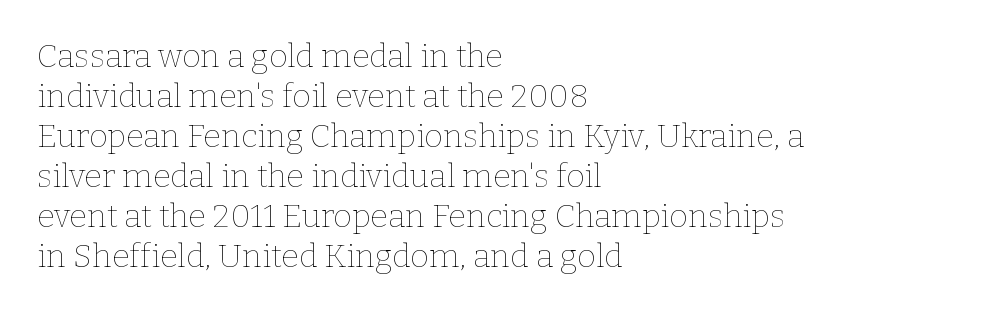
{"italic": "no", "bold": "no", "weight": "thin", "width": "normal", "stroke_contrast": "low", "x_height": "medium", "monospaced": "no", "underline": "no", "align": "left", "line_spacing": "normal", "line_spacing_ratio": 1.25, "letter_spacing": "normal", "letter_spacing_em": 0.0, "glyph_px": 32}
